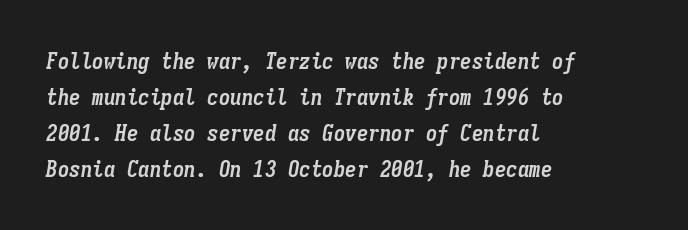
{"italic": "yes", "lean": "right", "slant_degrees": 9, "bold": "yes", "underline": "no", "align": "left", "line_spacing": "normal", "line_spacing_ratio": 1.56, "letter_spacing": "normal", "letter_spacing_em": 0.0, "glyph_px": 23}
